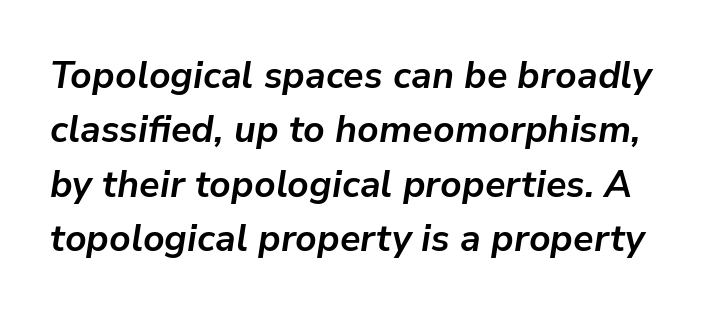
Q: Is the text bold? A: Yes.
Q: Is the text italic (slanted)? A: Yes, it leans right by about 9 degrees.
Q: Is the text underlined? A: No.
Q: Is the spacing between letters normal or unusually wide? A: Normal.
Q: Is the spacing between lines tight, normal or loose? A: Normal.
Q: Width (condensed, normal, or wide)? A: Normal.
Q: Stroke contrast? A: Low.
Q: x-height? A: Medium.
Q: Monospaced? A: No.
